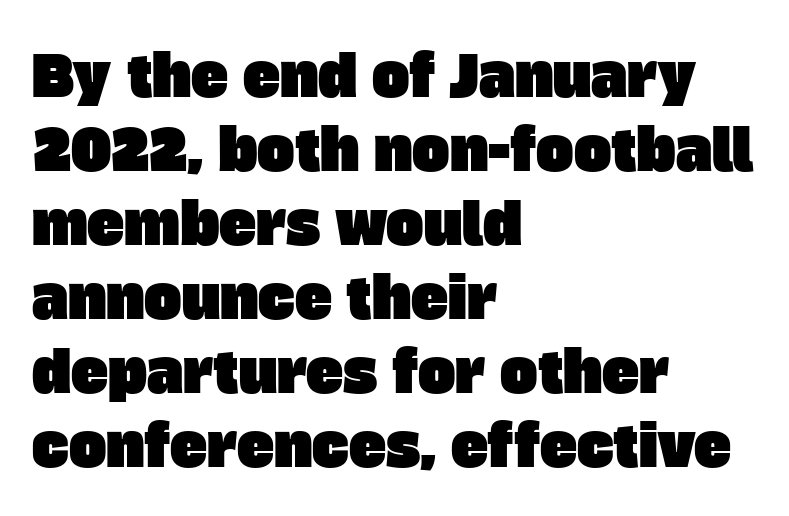
The image shows 56 px sans-serif type; set left-aligned, normal line spacing (1.32x), normal letter spacing, not underlined; low stroke contrast and a large x-height.
